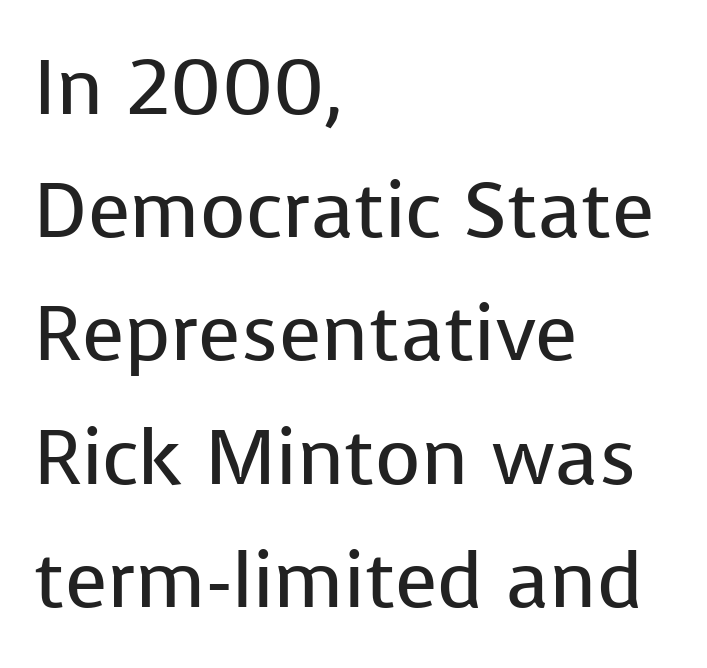
{"serif": "no", "italic": "no", "bold": "no", "weight": "regular", "width": "normal", "stroke_contrast": "low", "x_height": "medium", "monospaced": "no", "underline": "no", "align": "left", "line_spacing": "normal", "line_spacing_ratio": 1.58, "letter_spacing": "normal", "letter_spacing_em": 0.0, "glyph_px": 78}
